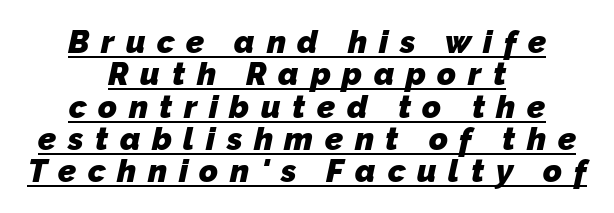
Look at the bottom of the vertical strokes: they stop flat, with no serifs. The lines are packed closely together with very little leading. Bold? Absolutely — the strokes are thick and heavy. You could not count columns in this text — the font is proportionally spaced. Like a heading marked for emphasis, these lines bear an underscore. Horizontal alignment here is central, giving a formal, balanced look.
